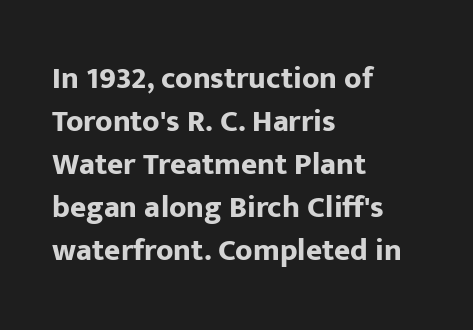
{"serif": "no", "italic": "no", "bold": "yes", "weight": "bold", "width": "normal", "stroke_contrast": "low", "x_height": "medium", "monospaced": "no", "underline": "no", "align": "left", "line_spacing": "normal", "line_spacing_ratio": 1.39, "letter_spacing": "normal", "letter_spacing_em": 0.0, "glyph_px": 31}
